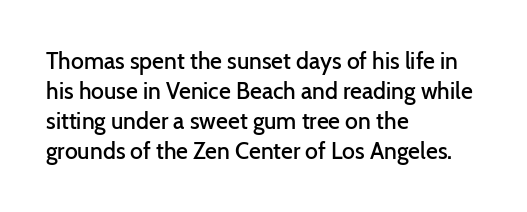
{"italic": "no", "bold": "semi", "underline": "no", "align": "left", "line_spacing": "normal", "line_spacing_ratio": 1.31, "letter_spacing": "normal", "letter_spacing_em": 0.0, "glyph_px": 23}
